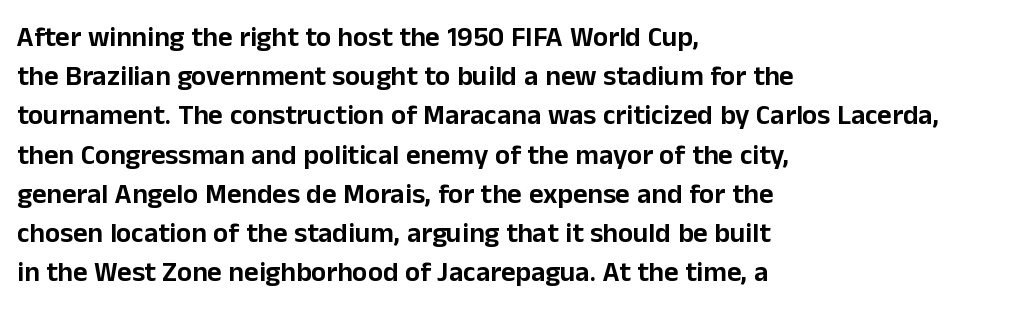
{"serif": "no", "italic": "no", "width": "normal", "stroke_contrast": "low", "x_height": "medium", "monospaced": "no", "underline": "no", "align": "left", "line_spacing": "normal", "line_spacing_ratio": 1.4, "letter_spacing": "normal", "letter_spacing_em": 0.0, "glyph_px": 28}
